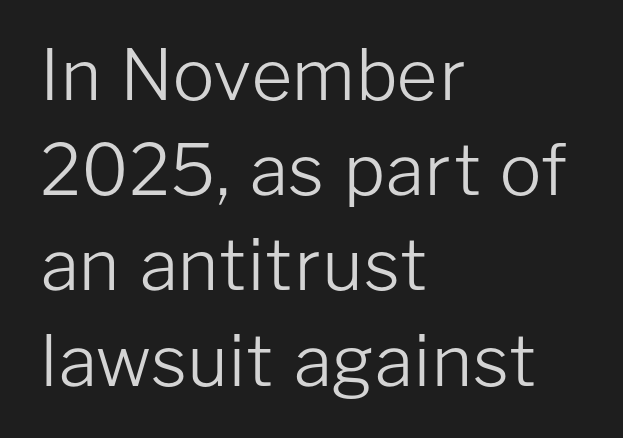
Q: Is the text bold? A: No.
Q: Is the text italic (slanted)? A: No, it is upright.
Q: Is the typeface a serif or a sans-serif typeface? A: Sans-serif.
Q: Is the text underlined? A: No.
Q: How is the paragraph aligned? A: Left-aligned.
Q: Is the spacing between letters normal or unusually wide? A: Normal.
Q: Is the spacing between lines tight, normal or loose? A: Normal.
Q: Width (condensed, normal, or wide)? A: Normal.
Q: Stroke contrast? A: Low.
Q: x-height? A: Medium.
Q: Monospaced? A: No.
